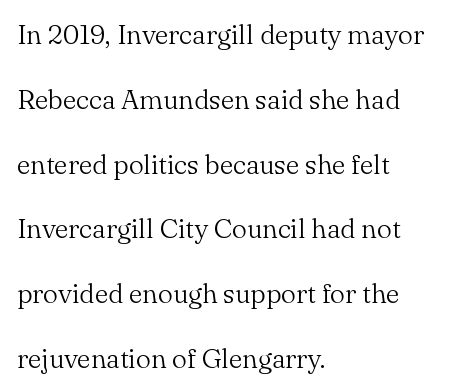
The image shows 27 px text type, upright; set left-aligned, loose line spacing (2.4x), normal letter spacing, not underlined.
